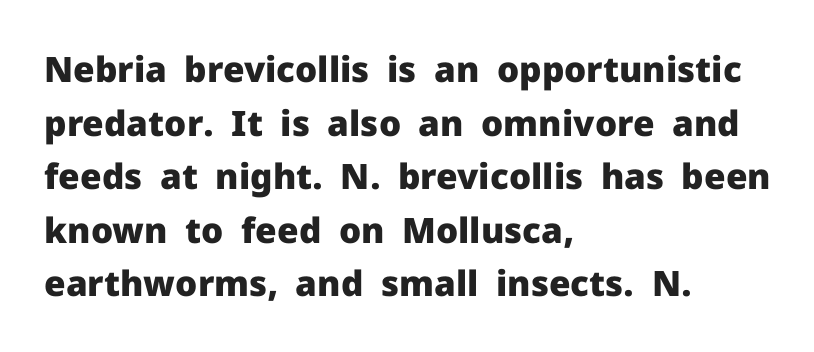
Q: Is the text bold? A: Yes.
Q: Is the text italic (slanted)? A: No, it is upright.
Q: Is the typeface a serif or a sans-serif typeface? A: Sans-serif.
Q: Is the text underlined? A: No.
Q: How is the paragraph aligned? A: Left-aligned.
Q: Is the spacing between letters normal or unusually wide? A: Normal.
Q: Is the spacing between lines tight, normal or loose? A: Normal.
Q: Width (condensed, normal, or wide)? A: Normal.
Q: Stroke contrast? A: Low.
Q: x-height? A: Medium.
Q: Monospaced? A: No.
